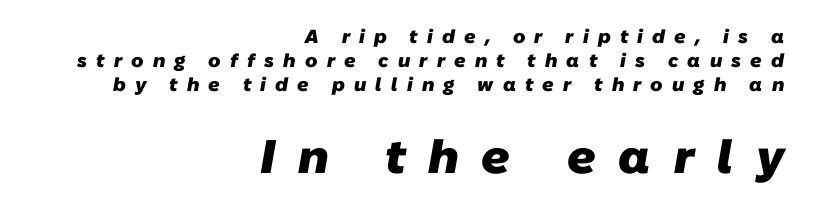
Q: Is the text bold? A: Yes.
Q: Is the typeface a serif or a sans-serif typeface? A: Sans-serif.
Q: Is the text underlined? A: No.
Q: How is the paragraph aligned? A: Right-aligned.
Q: Is the spacing between letters normal or unusually wide? A: Unusually wide.
Q: Is the spacing between lines tight, normal or loose? A: Normal.
Q: Which block of text is set in a larger size, the first (top) or the second (bottom)? A: The second (bottom) one.
Q: Width (condensed, normal, or wide)? A: Normal.
Q: Stroke contrast? A: Low.
Q: x-height? A: Medium.
Q: Monospaced? A: No.
